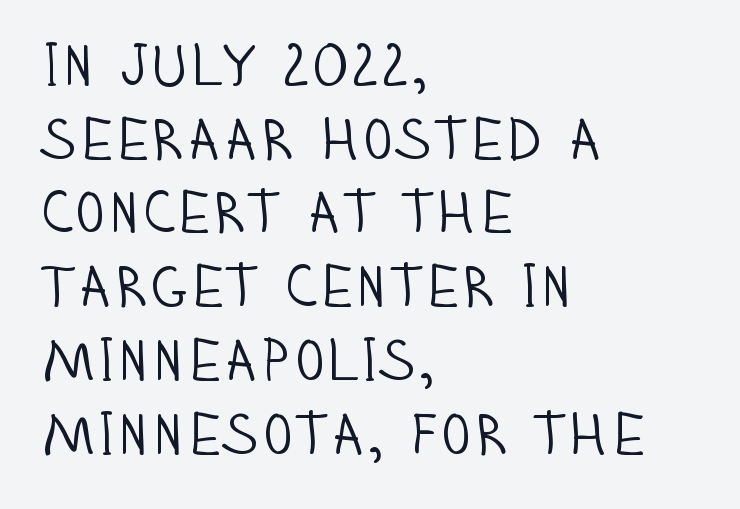
Q: Is the text bold? A: No.
Q: Is the text italic (slanted)? A: No, it is upright.
Q: Is the typeface a serif or a sans-serif typeface? A: Sans-serif.
Q: Is the text underlined? A: No.
Q: How is the paragraph aligned? A: Left-aligned.
Q: Is the spacing between letters normal or unusually wide? A: Normal.
Q: Is the spacing between lines tight, normal or loose? A: Normal.
Q: Width (condensed, normal, or wide)? A: Condensed.
Q: Stroke contrast? A: Low.
Q: x-height? A: Large.
Q: Monospaced? A: No.
